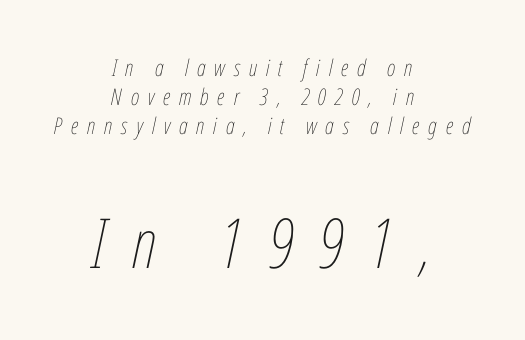
Q: Is the text bold? A: No.
Q: Is the text italic (slanted)? A: Yes, it leans right by about 12 degrees.
Q: Is the text underlined? A: No.
Q: How is the paragraph aligned? A: Centered.
Q: Is the spacing between letters normal or unusually wide? A: Unusually wide.
Q: Is the spacing between lines tight, normal or loose? A: Normal.
Q: Which block of text is set in a larger size, the first (top) or the second (bottom)? A: The second (bottom) one.
Q: Width (condensed, normal, or wide)? A: Condensed.
Q: Stroke contrast? A: Low.
Q: x-height? A: Medium.
Q: Monospaced? A: No.
